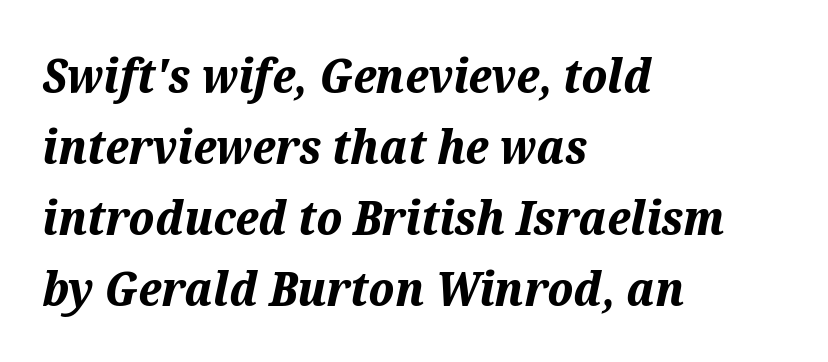
Q: Is the text bold? A: Yes.
Q: Is the text italic (slanted)? A: Yes, it leans right by about 12 degrees.
Q: Is the text underlined? A: No.
Q: How is the paragraph aligned? A: Left-aligned.
Q: Is the spacing between letters normal or unusually wide? A: Normal.
Q: Is the spacing between lines tight, normal or loose? A: Normal.
Q: Width (condensed, normal, or wide)? A: Normal.
Q: Stroke contrast? A: Medium.
Q: x-height? A: Medium.
Q: Monospaced? A: No.
